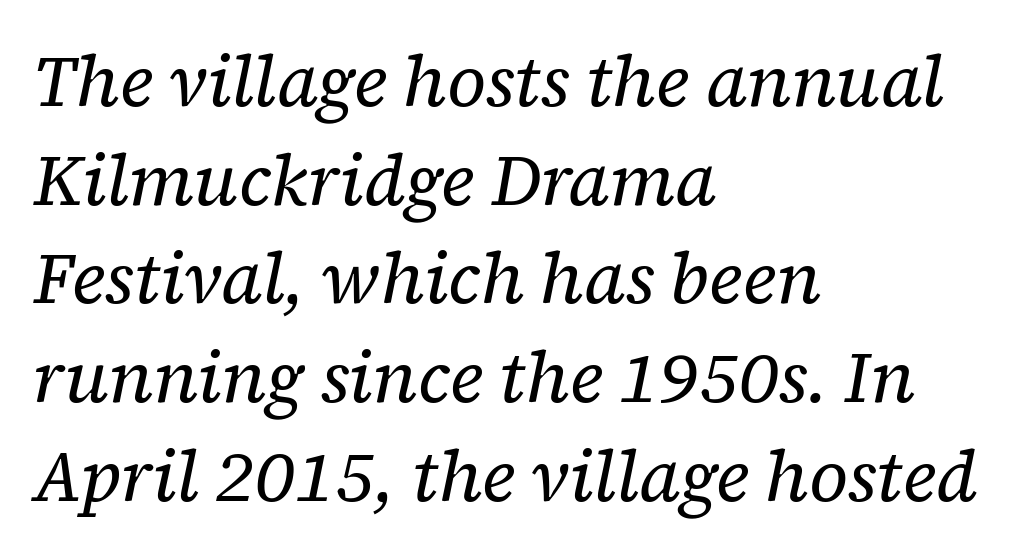
Q: Is the text bold? A: No.
Q: Is the text italic (slanted)? A: Yes, it leans right by about 12 degrees.
Q: Is the typeface a serif or a sans-serif typeface? A: Serif.
Q: Is the text underlined? A: No.
Q: How is the paragraph aligned? A: Left-aligned.
Q: Is the spacing between letters normal or unusually wide? A: Normal.
Q: Is the spacing between lines tight, normal or loose? A: Normal.
Q: Width (condensed, normal, or wide)? A: Normal.
Q: Stroke contrast? A: Low.
Q: x-height? A: Medium.
Q: Monospaced? A: No.
